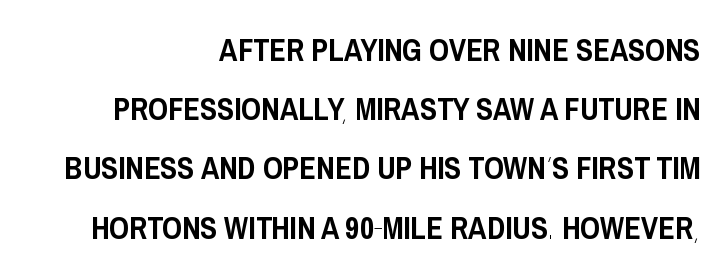
Horizontally, the lines are justified to the trailing edge only. This sample has the flowing, uneven cadence of proportional lettering. The specimen reads as upright at a glance. The letters sit at their default tracking, neither squeezed nor spread. This rendering employs a face without finishing strokes, i.e., a sans-serif.
